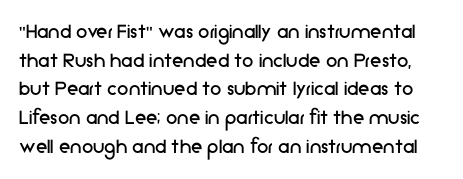
Honestly, the letter spacing is just normal — you wouldn't notice it. Lines of text with bare space underneath. Honestly, the row spacing looks completely unremarkable. Think standard paragraph weight, or any step lighter than that. Ascenders rise straight up at ninety degrees.
